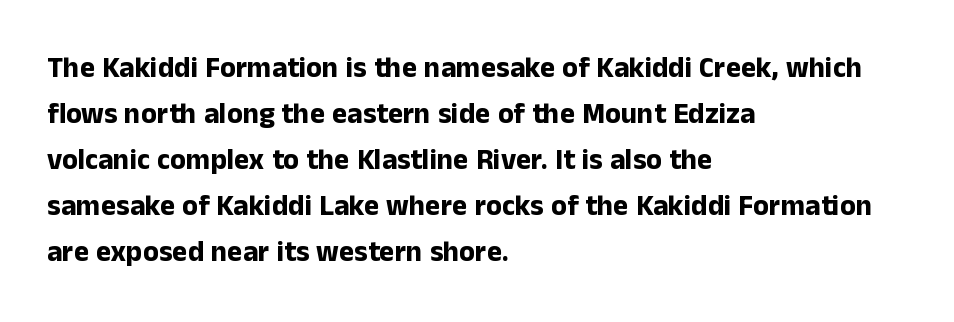
Do the characters align in a grid? No, the font is proportional. Does the type have serifs? No, each stem ends abruptly. Line beginnings align vertically; line endings do not. The letters stand upright; this is a roman face. Spacing between characters is what you'd get straight out of the box. The area under the type is left untouched.
